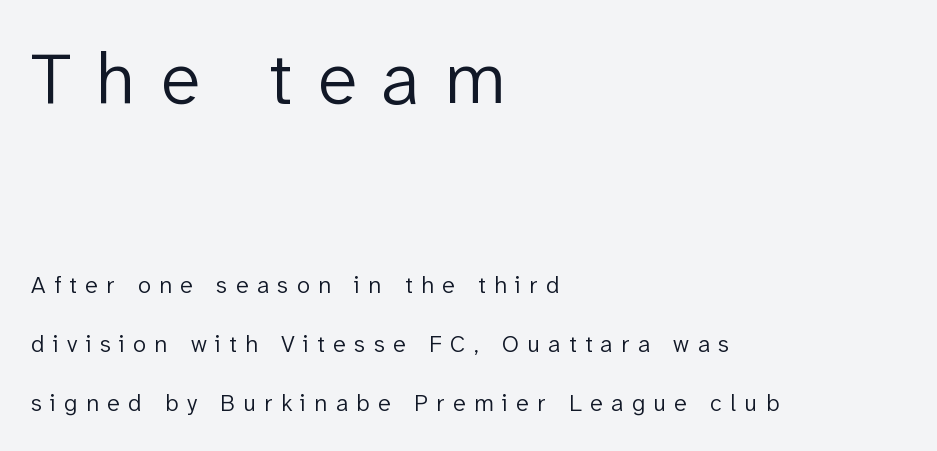
These glyphs show unthickened strokes, regular width or finer. If you squint, the top block still reads clearly — it's the larger of the two. A typesetter would call this proportional, since set widths differ per character. The type sits square on the baseline with zero lean. How are the letters spaced? Widely, with obvious added tracking. Line starts are locked; line ends wander.
